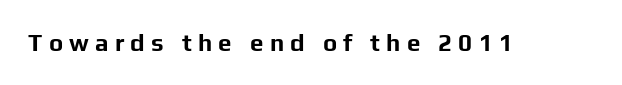
The image shows 24 px bold type, upright; set unusually wide letter spacing (+0.26 em), not underlined.
